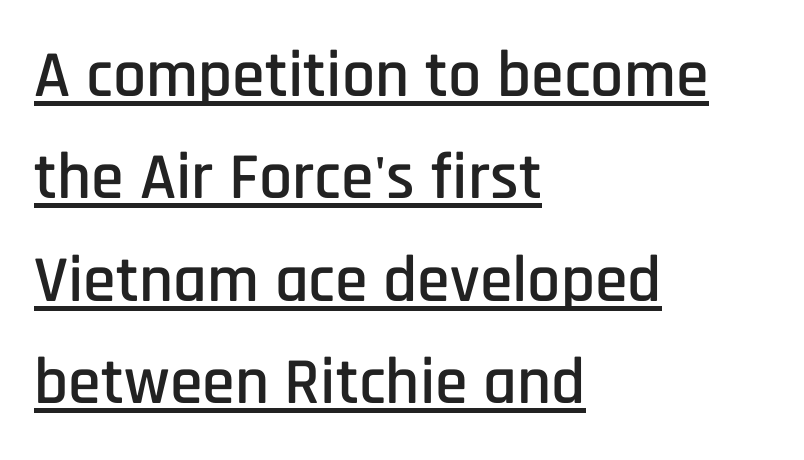
Q: Is the text italic (slanted)? A: No, it is upright.
Q: Is the typeface a serif or a sans-serif typeface? A: Sans-serif.
Q: Is the text underlined? A: Yes.
Q: How is the paragraph aligned? A: Left-aligned.
Q: Is the spacing between letters normal or unusually wide? A: Normal.
Q: Is the spacing between lines tight, normal or loose? A: Normal.
Q: Width (condensed, normal, or wide)? A: Condensed.
Q: Stroke contrast? A: Low.
Q: x-height? A: Large.
Q: Monospaced? A: No.
